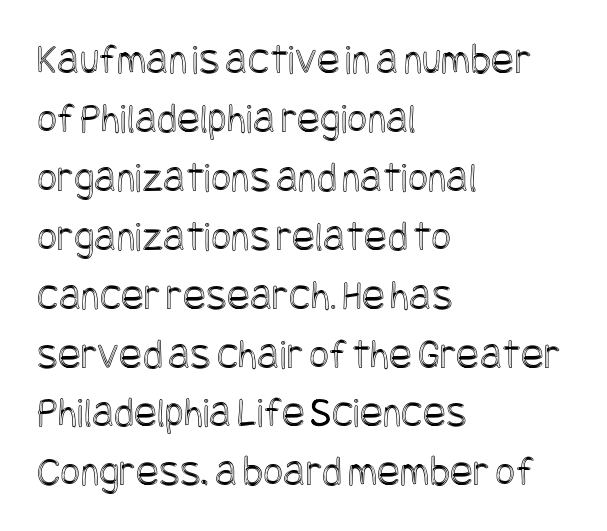
Q: Is the text italic (slanted)? A: No, it is upright.
Q: Is the text underlined? A: No.
Q: How is the paragraph aligned? A: Left-aligned.
Q: Is the spacing between letters normal or unusually wide? A: Normal.
Q: Is the spacing between lines tight, normal or loose? A: Normal.
Q: Width (condensed, normal, or wide)? A: Condensed.
Q: x-height? A: Large.
